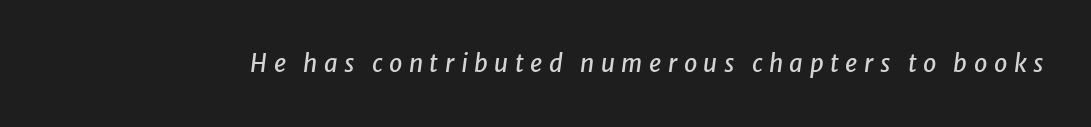
Q: Is the text italic (slanted)? A: Yes, it leans right by about 8 degrees.
Q: Is the text underlined? A: No.
Q: Is the spacing between letters normal or unusually wide? A: Unusually wide.
